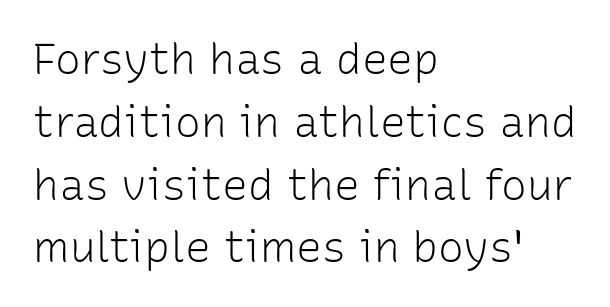
Q: Is the text bold? A: No.
Q: Is the text italic (slanted)? A: No, it is upright.
Q: Is the typeface a serif or a sans-serif typeface? A: Sans-serif.
Q: Is the text underlined? A: No.
Q: How is the paragraph aligned? A: Left-aligned.
Q: Is the spacing between letters normal or unusually wide? A: Normal.
Q: Is the spacing between lines tight, normal or loose? A: Normal.
Q: Width (condensed, normal, or wide)? A: Normal.
Q: Stroke contrast? A: Low.
Q: x-height? A: Medium.
Q: Monospaced? A: No.
